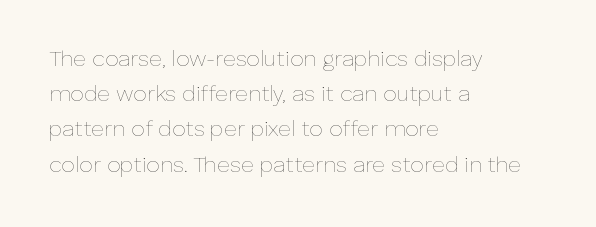
A quiet, ordinary-to-light weight characterises the typeface. Default kerning and tracking; the words read as compact shapes. These lines stack with their left ends in a neat column. The leading is moderate, giving the passage an even texture.
